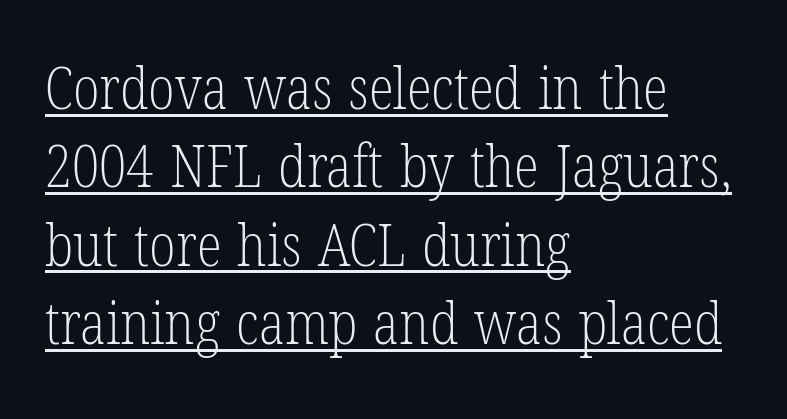
{"serif": "yes", "italic": "no", "bold": "no", "weight": "light", "width": "condensed", "stroke_contrast": "low", "x_height": "medium", "monospaced": "no", "underline": "yes", "align": "left", "line_spacing": "normal", "line_spacing_ratio": 1.35, "letter_spacing": "normal", "letter_spacing_em": 0.0, "glyph_px": 58}
